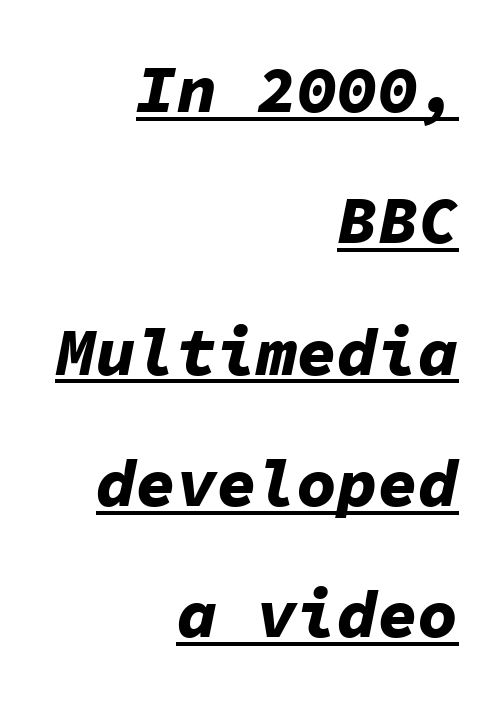
{"italic": "yes", "lean": "right", "slant_degrees": 11, "bold": "yes", "weight": "bold", "width": "normal", "stroke_contrast": "low", "x_height": "medium", "monospaced": "yes", "underline": "yes", "align": "right", "line_spacing": "loose", "line_spacing_ratio": 1.96, "letter_spacing": "normal", "letter_spacing_em": 0.0, "glyph_px": 67}
